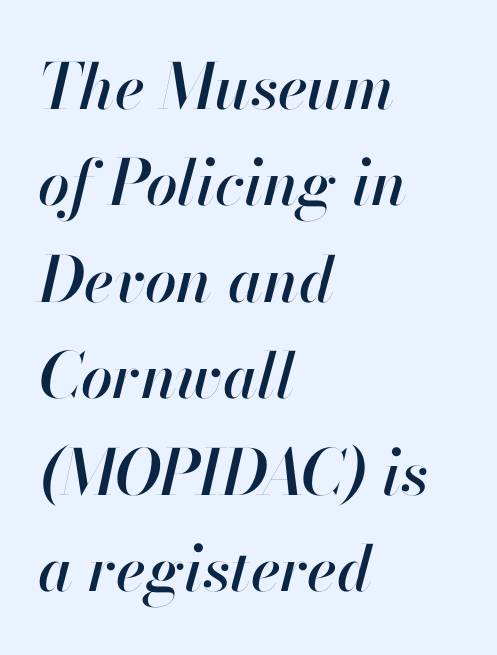
The image shows 63 px text type, italic (leaning right); set left-aligned, normal line spacing (1.53x), normal letter spacing, not underlined; high stroke contrast and a small x-height.
